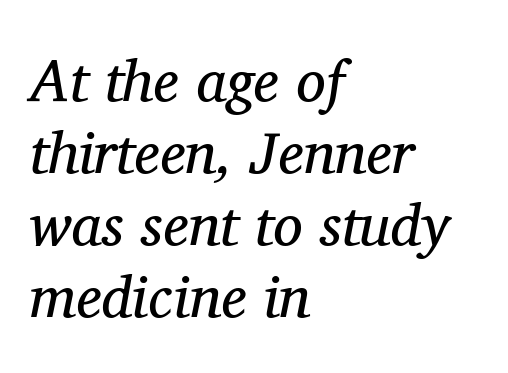
Q: Is the text bold? A: No.
Q: Is the text italic (slanted)? A: Yes, it leans right by about 11 degrees.
Q: Is the typeface a serif or a sans-serif typeface? A: Serif.
Q: Is the text underlined? A: No.
Q: How is the paragraph aligned? A: Left-aligned.
Q: Is the spacing between letters normal or unusually wide? A: Normal.
Q: Width (condensed, normal, or wide)? A: Normal.
Q: Stroke contrast? A: Medium.
Q: x-height? A: Medium.
Q: Monospaced? A: No.
